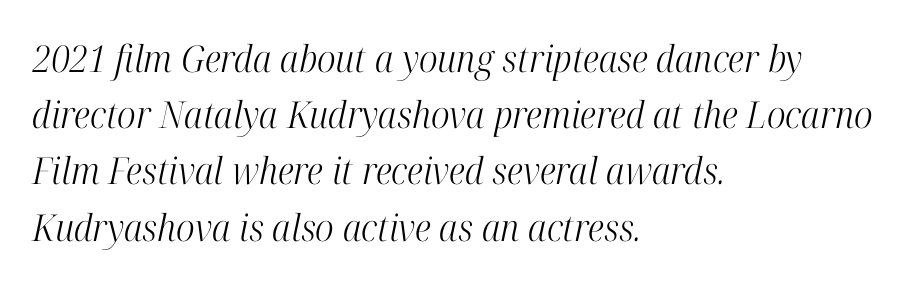
The image shows 37 px light, condensed serif type, italic (leaning right); set left-aligned, normal line spacing (1.52x), normal letter spacing, not underlined; high stroke contrast and a medium x-height.
